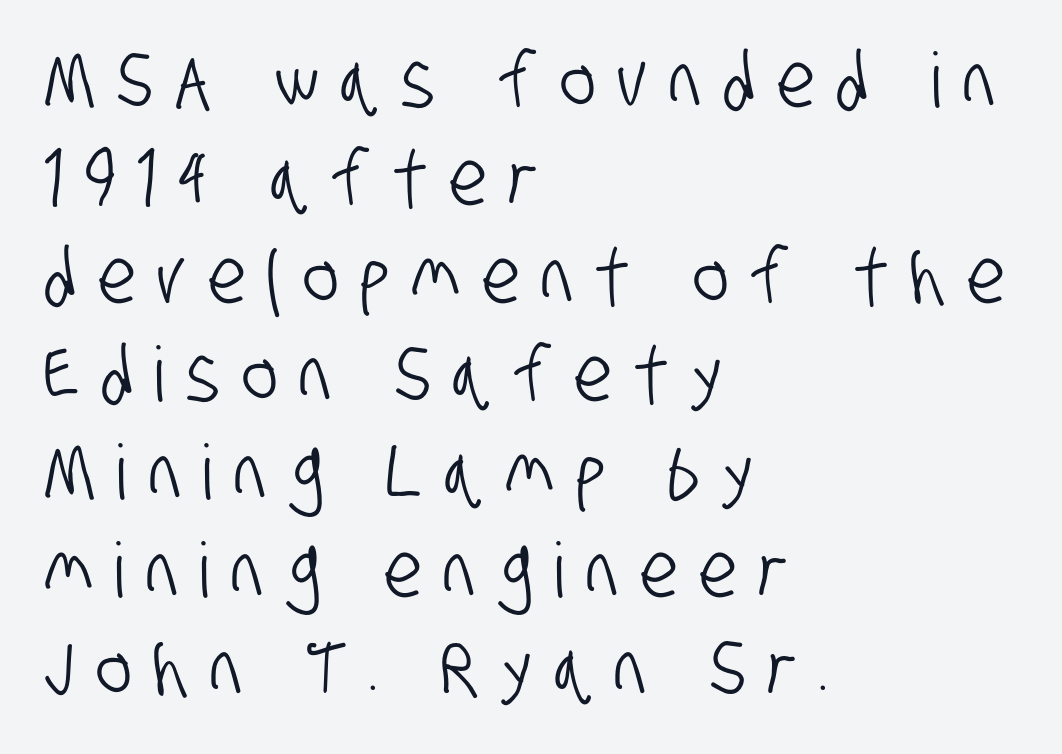
Q: Is the typeface a serif or a sans-serif typeface? A: Sans-serif.
Q: Is the text underlined? A: No.
Q: How is the paragraph aligned? A: Left-aligned.
Q: Is the spacing between letters normal or unusually wide? A: Unusually wide.
Q: Is the spacing between lines tight, normal or loose? A: Normal.
Q: Width (condensed, normal, or wide)? A: Condensed.
Q: Stroke contrast? A: Low.
Q: x-height? A: Large.
Q: Monospaced? A: No.
